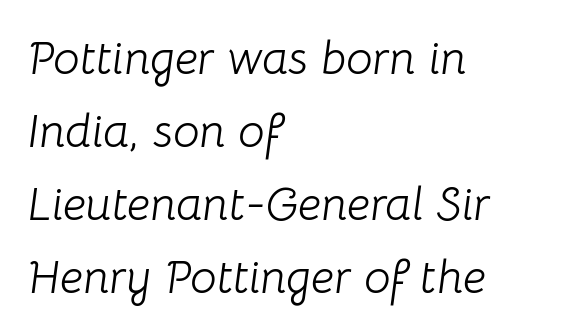
In CSS terms this would be text-align: left. The rendering applies a slant to the glyphs. Spacing verdict: proportional, widths tailored to each character. Nothing heavy about these letters — not bold at all. Caption: standard tracking, unaltered. Bare-footed words on every line.
